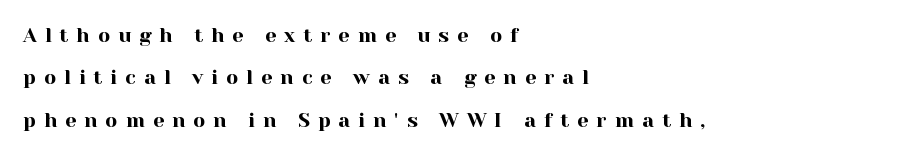
Q: Is the text italic (slanted)? A: No, it is upright.
Q: Is the text underlined? A: No.
Q: How is the paragraph aligned? A: Left-aligned.
Q: Is the spacing between letters normal or unusually wide? A: Unusually wide.
Q: Is the spacing between lines tight, normal or loose? A: Loose.
